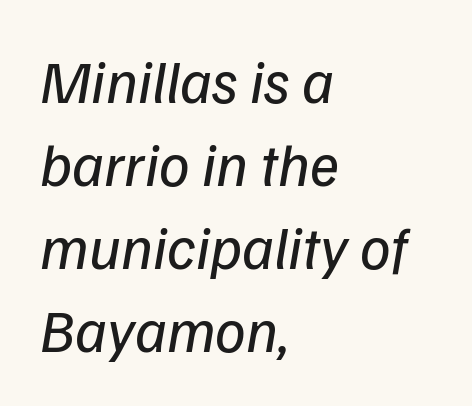
Q: Is the text bold? A: No.
Q: Is the text italic (slanted)? A: Yes, it leans right by about 9 degrees.
Q: Is the text underlined? A: No.
Q: How is the paragraph aligned? A: Left-aligned.
Q: Is the spacing between letters normal or unusually wide? A: Normal.
Q: Is the spacing between lines tight, normal or loose? A: Normal.
Q: Width (condensed, normal, or wide)? A: Normal.
Q: Stroke contrast? A: Low.
Q: x-height? A: Medium.
Q: Monospaced? A: No.
